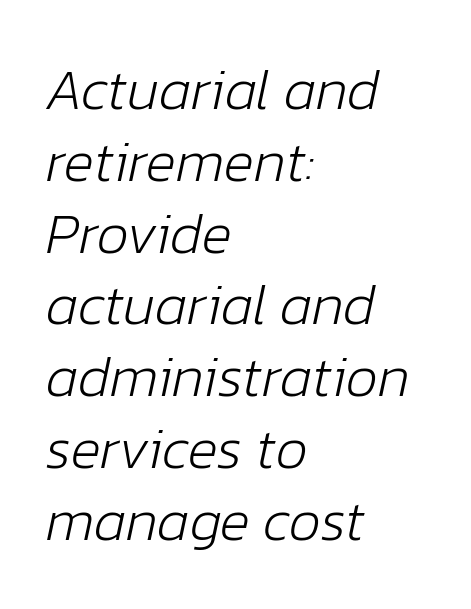
Q: Is the text bold? A: No.
Q: Is the text italic (slanted)? A: Yes, it leans right by about 12 degrees.
Q: Is the text underlined? A: No.
Q: How is the paragraph aligned? A: Left-aligned.
Q: Is the spacing between letters normal or unusually wide? A: Normal.
Q: Is the spacing between lines tight, normal or loose? A: Normal.
Q: Width (condensed, normal, or wide)? A: Normal.
Q: Stroke contrast? A: Low.
Q: x-height? A: Medium.
Q: Monospaced? A: No.
